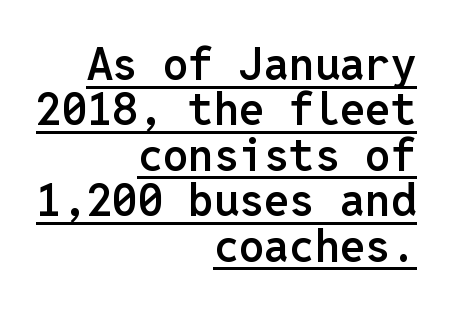
The image shows 45 px semibold sans-serif type, upright, monospaced; set right-aligned, tight line spacing (1.01x), normal letter spacing, underlined; low stroke contrast and a medium x-height.
